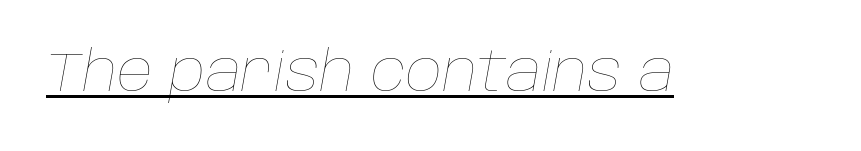
Nothing unusual about the tracking: characters are spaced as the font intends. The letters are slanted; this is an italic face. Weight class: somewhere from thin through regular. Underlined type.
